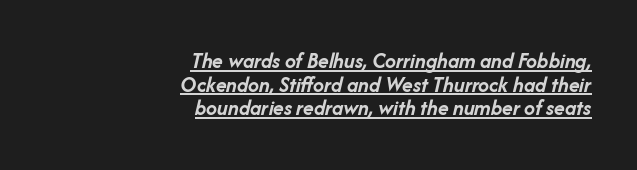
{"italic": "yes", "lean": "right", "slant_degrees": 14, "bold": "yes", "underline": "yes", "align": "right", "line_spacing": "tight", "line_spacing_ratio": 1.07, "letter_spacing": "normal", "letter_spacing_em": 0.0, "glyph_px": 22}
